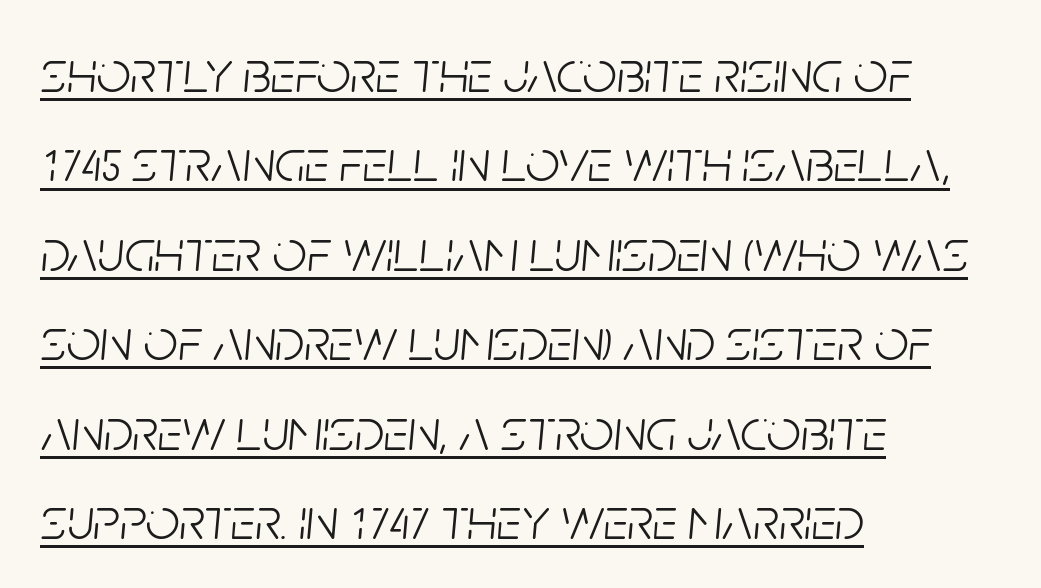
Q: Is the text bold? A: No.
Q: Is the text italic (slanted)? A: Yes, it leans right by about 5 degrees.
Q: Is the text underlined? A: Yes.
Q: How is the paragraph aligned? A: Left-aligned.
Q: Is the spacing between letters normal or unusually wide? A: Normal.
Q: Is the spacing between lines tight, normal or loose? A: Normal.
Q: Width (condensed, normal, or wide)? A: Condensed.
Q: Stroke contrast? A: Low.
Q: x-height? A: Large.
Q: Monospaced? A: No.
